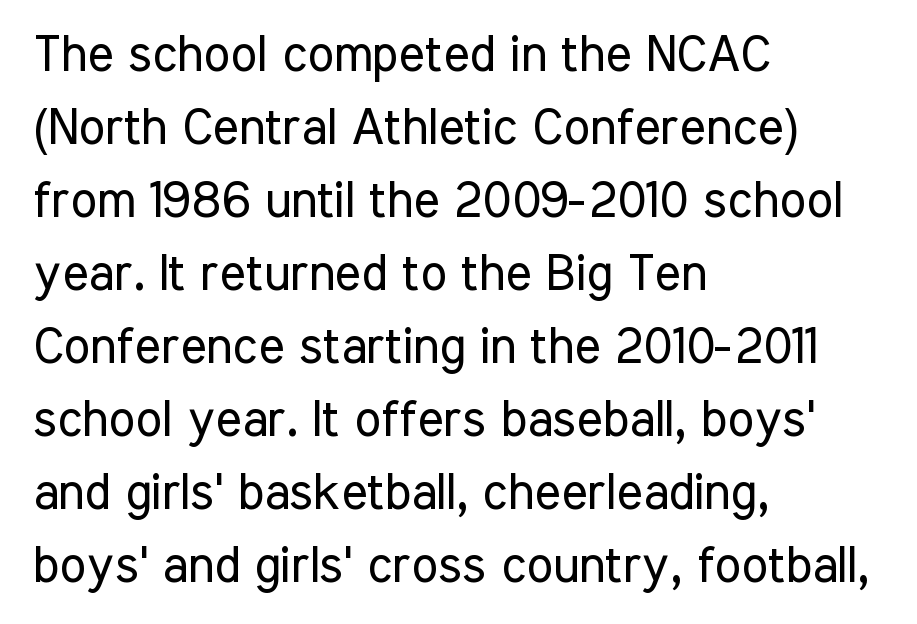
{"serif": "no", "italic": "no", "bold": "no", "weight": "regular", "width": "condensed", "stroke_contrast": "low", "x_height": "medium", "monospaced": "no", "underline": "no", "align": "left", "line_spacing": "normal", "line_spacing_ratio": 1.46, "letter_spacing": "normal", "letter_spacing_em": 0.0, "glyph_px": 50}
